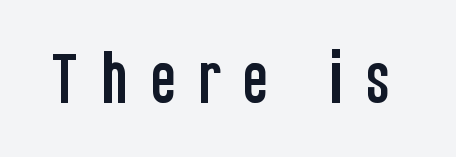
Q: Is the text italic (slanted)? A: No, it is upright.
Q: Is the typeface a serif or a sans-serif typeface? A: Sans-serif.
Q: Is the text underlined? A: No.
Q: Is the spacing between letters normal or unusually wide? A: Unusually wide.
Q: Width (condensed, normal, or wide)? A: Condensed.
Q: Stroke contrast? A: Low.
Q: x-height? A: Large.
Q: Monospaced? A: No.
